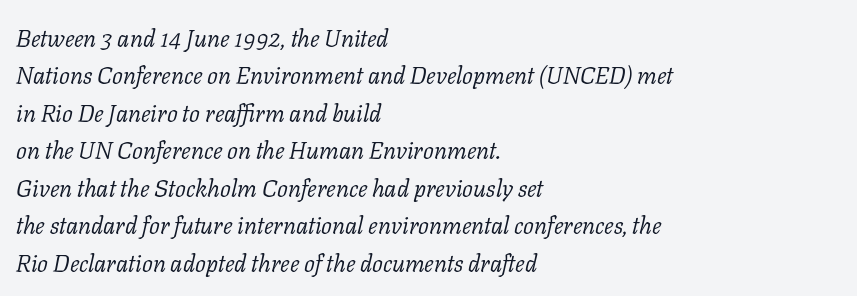
The image shows 24 px text type, italic (leaning right); set left-aligned, normal line spacing (1.56x), normal letter spacing, not underlined.
